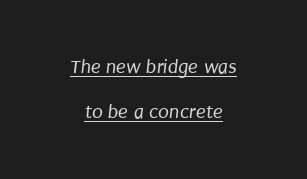
Compared with a typical body face, this is equally light or lighter still. The tracking reads as untouched default to a designer's eye. Airy leading. Emphasis is given by a line drawn under the lettering. These lines are centered, leaving both edges ragged.
